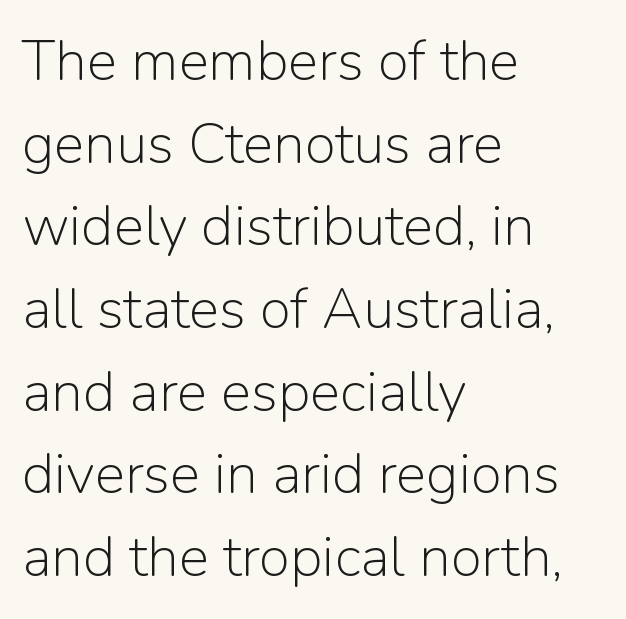
What stands out about the letter spacing? Nothing — it is the standard amount. The type family on display is of the sans-serif kind. Stems here are at most as thick as an everyday book face. In CSS terms this would be text-align: left. A typesetter would call this proportional, since set widths differ per character.
